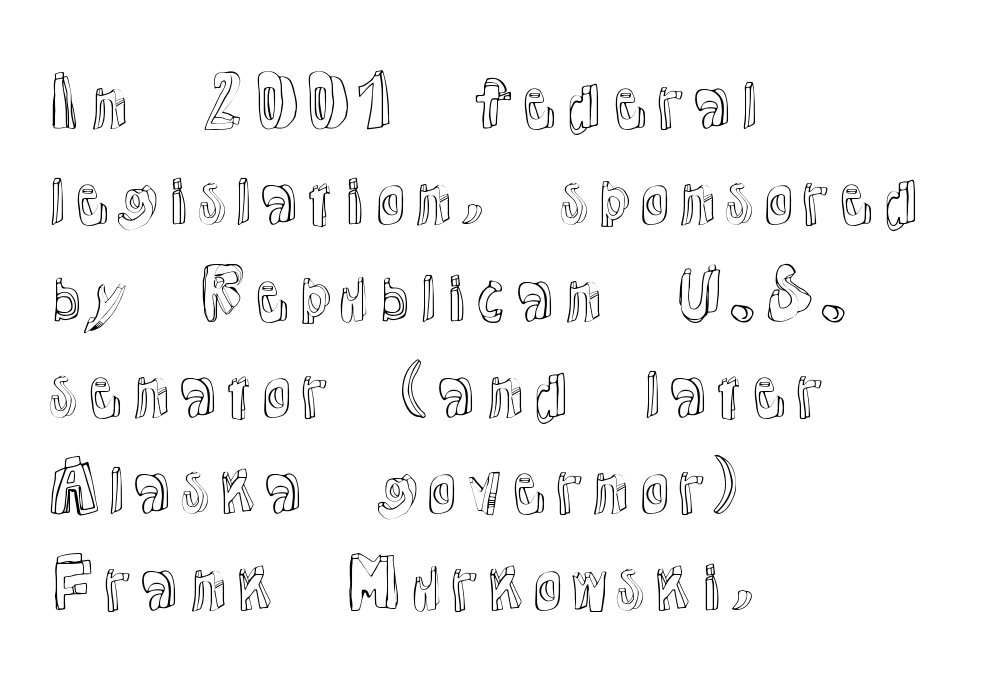
{"italic": "no", "width": "normal", "x_height": "medium", "monospaced": "no", "underline": "no", "align": "left", "line_spacing": "normal", "line_spacing_ratio": 1.46, "letter_spacing": "normal", "letter_spacing_em": 0.0, "glyph_px": 66}
